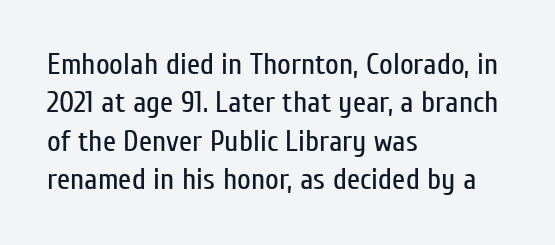
The image shows 30 px regular-weight, condensed sans-serif type, upright; set left-aligned, normal line spacing (1.28x), normal letter spacing, not underlined; low stroke contrast and a medium x-height.
